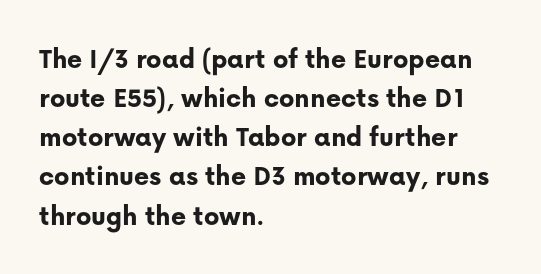
Does the leading feel generous? No, just average. The tracking reads as untouched default to a designer's eye. You can tell it's not italic because the verticals are truly vertical. These lines are composed in type without serifs.
